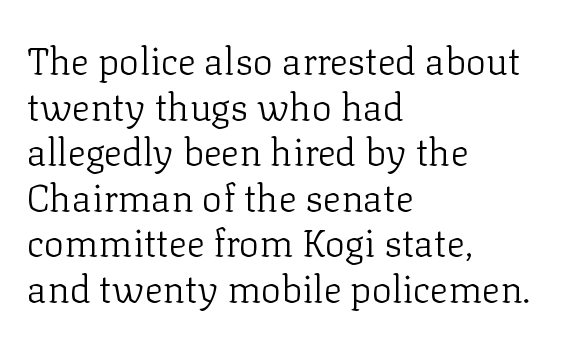
Q: Is the text bold? A: No.
Q: Is the text italic (slanted)? A: No, it is upright.
Q: Is the typeface a serif or a sans-serif typeface? A: Serif.
Q: Is the text underlined? A: No.
Q: How is the paragraph aligned? A: Left-aligned.
Q: Is the spacing between letters normal or unusually wide? A: Normal.
Q: Width (condensed, normal, or wide)? A: Normal.
Q: Stroke contrast? A: Low.
Q: x-height? A: Medium.
Q: Monospaced? A: No.
